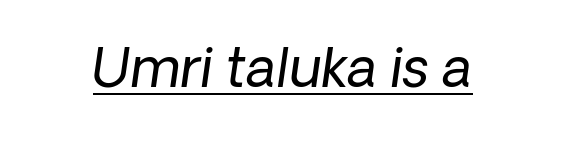
The image shows 54 px regular-weight type, italic (leaning right); set normal letter spacing, underlined; low stroke contrast and a medium x-height.
